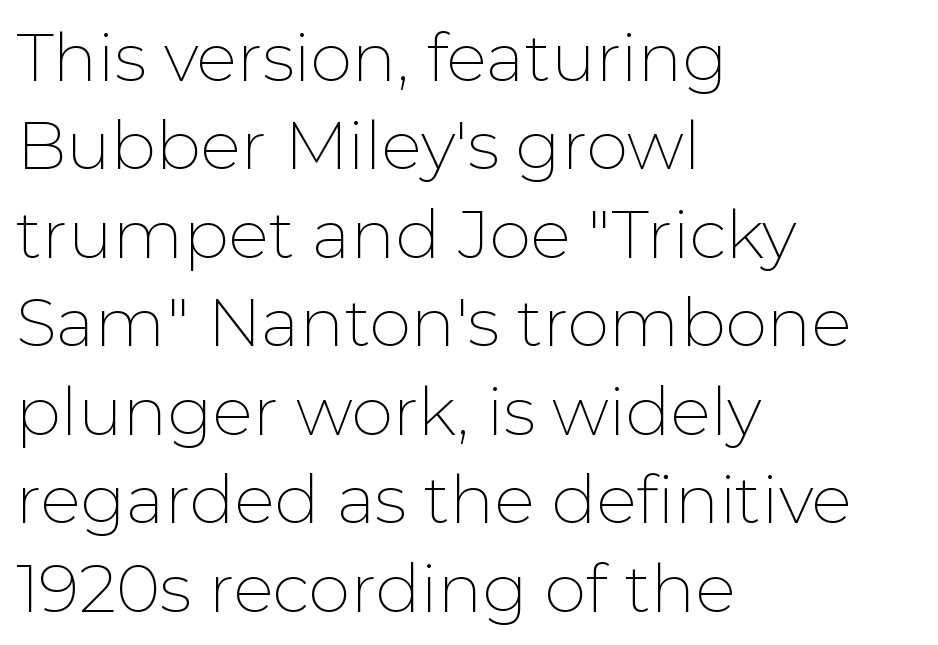
The image shows 67 px thin sans-serif type, upright; set left-aligned, normal line spacing (1.32x), normal letter spacing, not underlined; low stroke contrast and a medium x-height.
